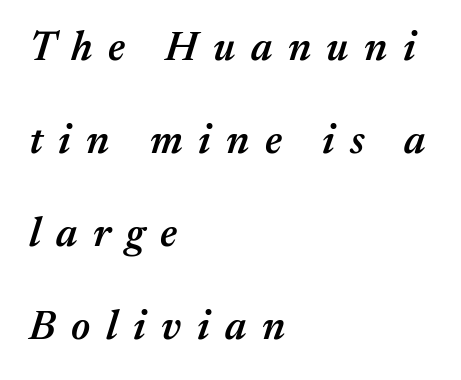
{"italic": "yes", "lean": "right", "slant_degrees": 17, "bold": "semi", "weight": "semibold", "width": "normal", "stroke_contrast": "medium", "x_height": "medium", "monospaced": "no", "underline": "no", "align": "left", "line_spacing": "loose", "line_spacing_ratio": 2.27, "letter_spacing": "wide", "letter_spacing_em": 0.38, "glyph_px": 41}
